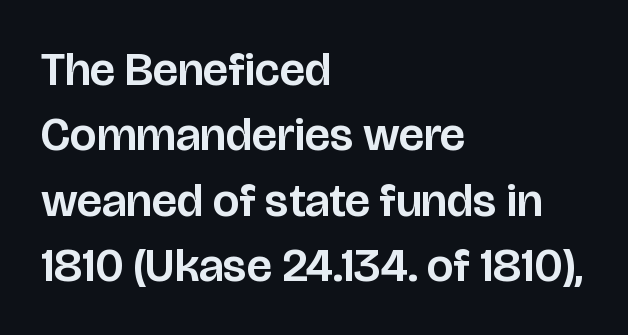
{"serif": "no", "italic": "no", "width": "normal", "stroke_contrast": "low", "x_height": "large", "monospaced": "no", "underline": "no", "align": "left", "line_spacing": "normal", "line_spacing_ratio": 1.39, "letter_spacing": "normal", "letter_spacing_em": 0.0, "glyph_px": 47}
